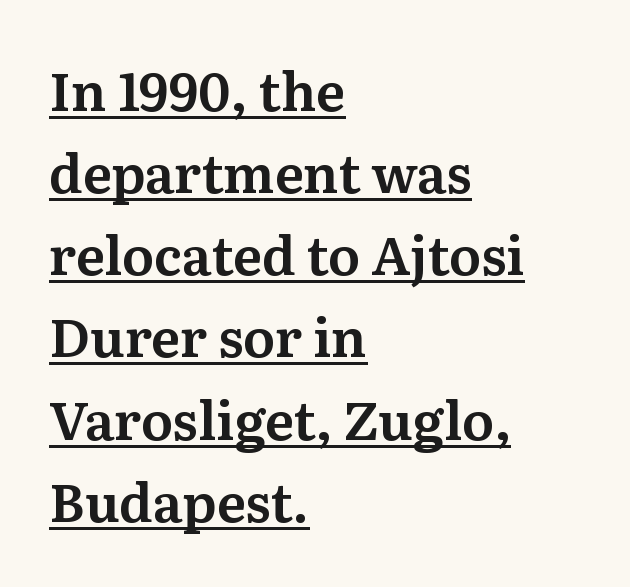
Q: Is the text italic (slanted)? A: No, it is upright.
Q: Is the typeface a serif or a sans-serif typeface? A: Serif.
Q: Is the text underlined? A: Yes.
Q: How is the paragraph aligned? A: Left-aligned.
Q: Is the spacing between letters normal or unusually wide? A: Normal.
Q: Is the spacing between lines tight, normal or loose? A: Normal.
Q: Width (condensed, normal, or wide)? A: Normal.
Q: Stroke contrast? A: Medium.
Q: x-height? A: Medium.
Q: Monospaced? A: No.
